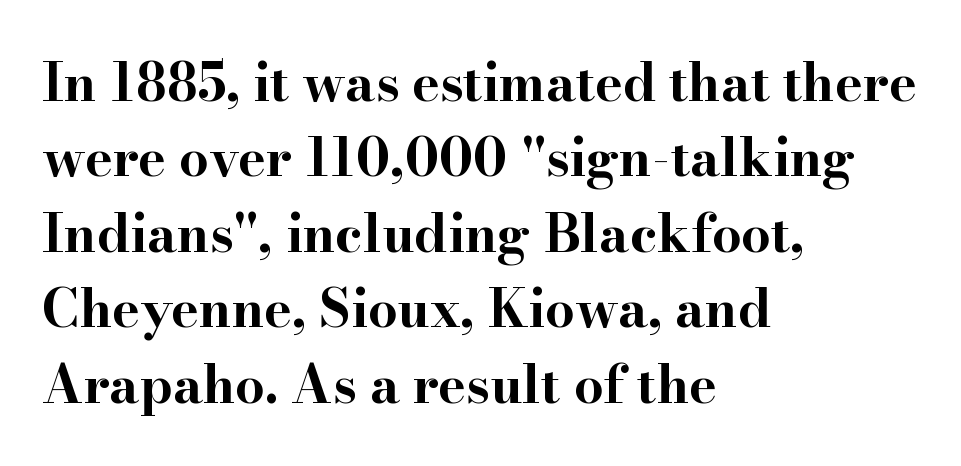
{"serif": "yes", "italic": "no", "bold": "yes", "weight": "bold", "width": "wide", "stroke_contrast": "high", "x_height": "small", "monospaced": "no", "underline": "no", "align": "left", "line_spacing": "normal", "line_spacing_ratio": 1.45, "letter_spacing": "normal", "letter_spacing_em": 0.0, "glyph_px": 52}
